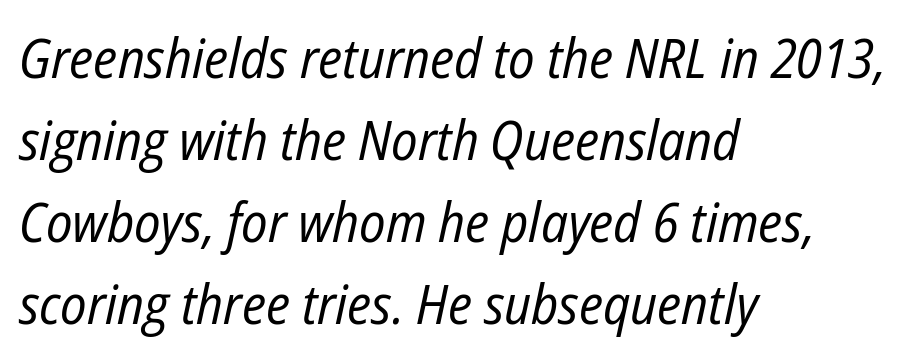
There's an unmistakable incline to the writing here. Each letter keeps its own natural width here, so spacing adapts to shape. The typesetting does not lean heavy: it is not bold. The passage shown stacks its lines at a standard gap. Does the copy run flush right? No — it runs flush left.
